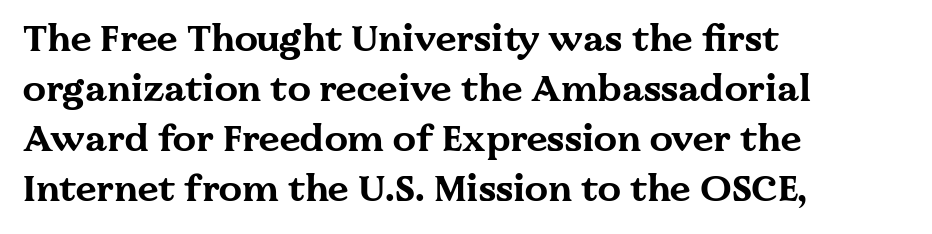
Character widths vary here, with narrow letters taking less room than wide ones. Glance below the letters and you will spot only blank space. Is the block centered? No — it sits flush against the left margin. Quick note: interline space is typical. The type sits square on the baseline with zero lean. These words are printed bold, with thick strokes throughout.
